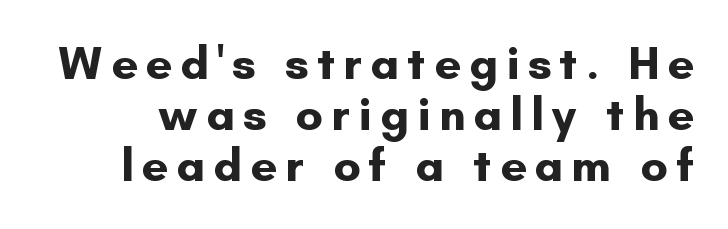
{"serif": "no", "italic": "no", "bold": "yes", "weight": "bold", "width": "normal", "stroke_contrast": "low", "x_height": "small", "monospaced": "no", "underline": "no", "line_spacing": "tight", "line_spacing_ratio": 1.09, "glyph_px": 47}
